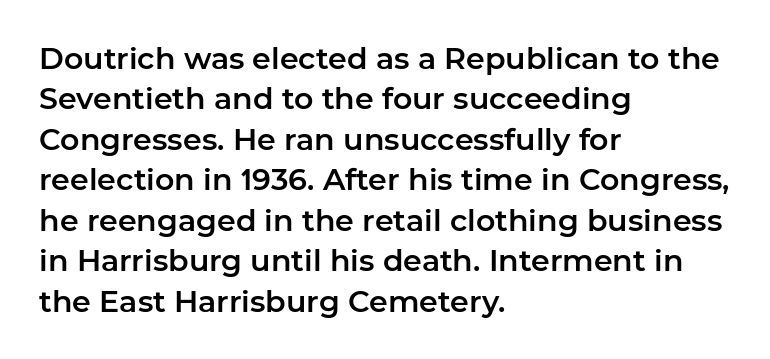
Q: Is the text italic (slanted)? A: No, it is upright.
Q: Is the typeface a serif or a sans-serif typeface? A: Sans-serif.
Q: Is the text underlined? A: No.
Q: How is the paragraph aligned? A: Left-aligned.
Q: Is the spacing between letters normal or unusually wide? A: Normal.
Q: Is the spacing between lines tight, normal or loose? A: Normal.
Q: Width (condensed, normal, or wide)? A: Normal.
Q: Stroke contrast? A: Low.
Q: x-height? A: Medium.
Q: Monospaced? A: No.
